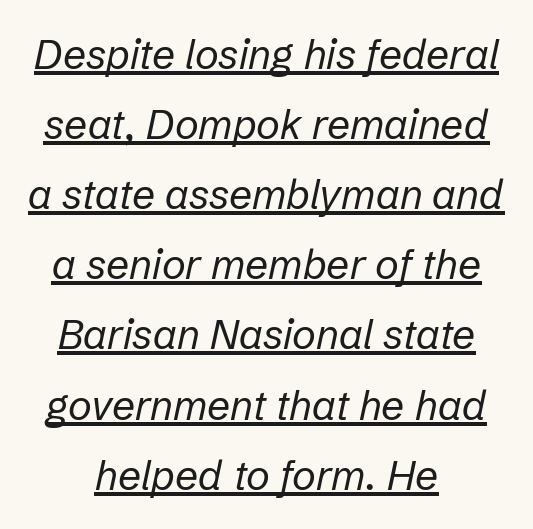
Is the stroke heavy? The answer is a plain regular-or-lighter. The sample's only ornament is a line tracing under the words. Proportional: the letters do not fall into vertical columns. Neither beginnings nor endings align; midpoints do.
